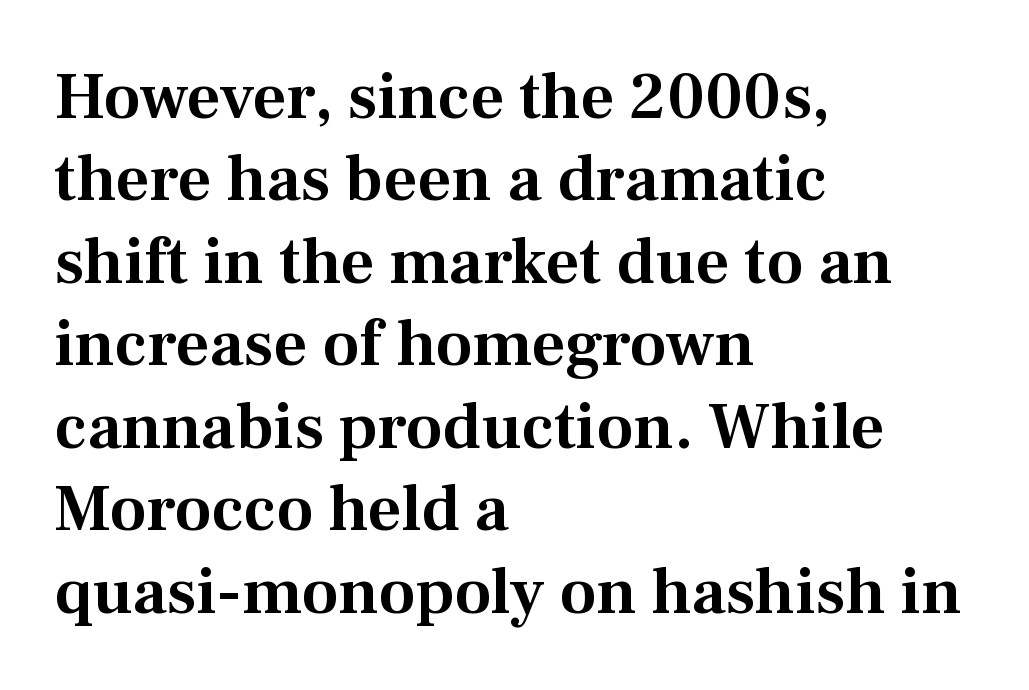
Is this a fixed-width face? No — the glyphs have proportional, varying widths. The line-height multiplier appears to be the usual default. All the whitespace from short lines collects on the right. The passage shown is typeset with a serif family. Descenders hang freely into open space.
